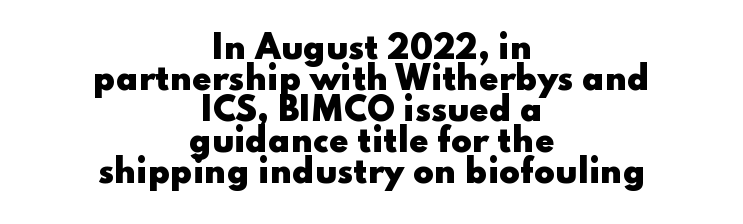
The area under the type is left untouched. The face used here is proportionally spaced, like ordinary book or web type. Successive baselines arrive quickly, one right under another. There is no visible air inserted between adjacent glyphs.
